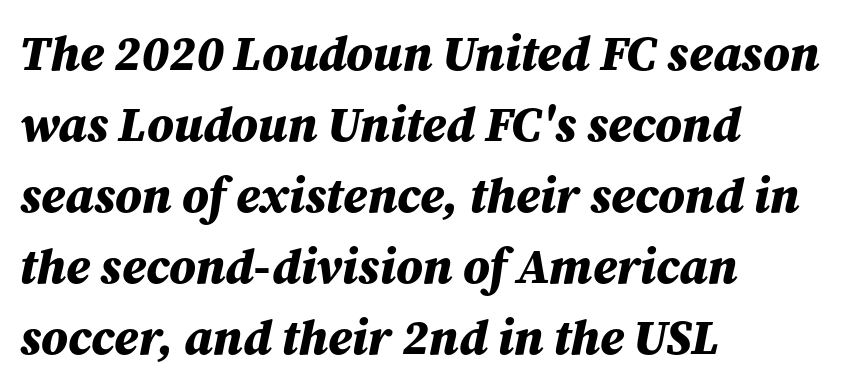
{"italic": "yes", "lean": "right", "slant_degrees": 12, "bold": "yes", "weight": "bold", "width": "normal", "stroke_contrast": "medium", "x_height": "medium", "monospaced": "no", "underline": "no", "align": "left", "line_spacing": "normal", "line_spacing_ratio": 1.45, "letter_spacing": "normal", "letter_spacing_em": 0.0, "glyph_px": 49}
